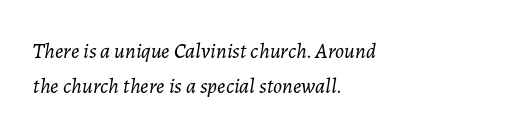
The image shows 21 px text type, italic (leaning right); set left-aligned, normal line spacing (1.67x), normal letter spacing, not underlined.
